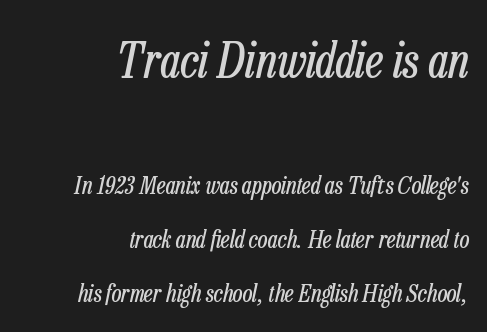
Q: Is the text bold? A: No.
Q: Is the text italic (slanted)? A: Yes, it leans right by about 13 degrees.
Q: Is the text underlined? A: No.
Q: How is the paragraph aligned? A: Right-aligned.
Q: Is the spacing between letters normal or unusually wide? A: Normal.
Q: Is the spacing between lines tight, normal or loose? A: Loose.
Q: Which block of text is set in a larger size, the first (top) or the second (bottom)? A: The first (top) one.
Q: Width (condensed, normal, or wide)? A: Condensed.
Q: Stroke contrast? A: Low.
Q: x-height? A: Medium.
Q: Monospaced? A: No.
